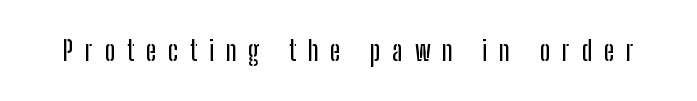
The image shows 27 px text type, upright; set unusually wide letter spacing (+0.44 em), not underlined.
